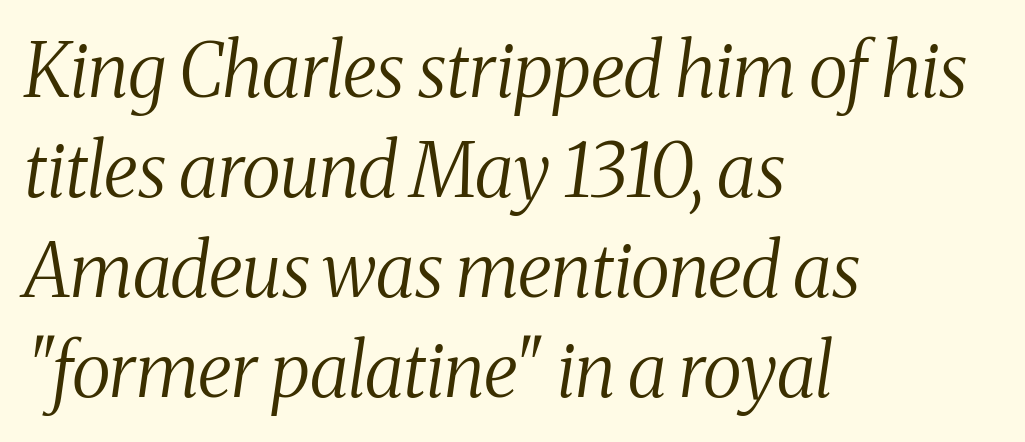
The image shows 74 px regular-weight, condensed serif type, italic (leaning right); set left-aligned, normal line spacing (1.35x), normal letter spacing, not underlined; medium stroke contrast and a medium x-height.
